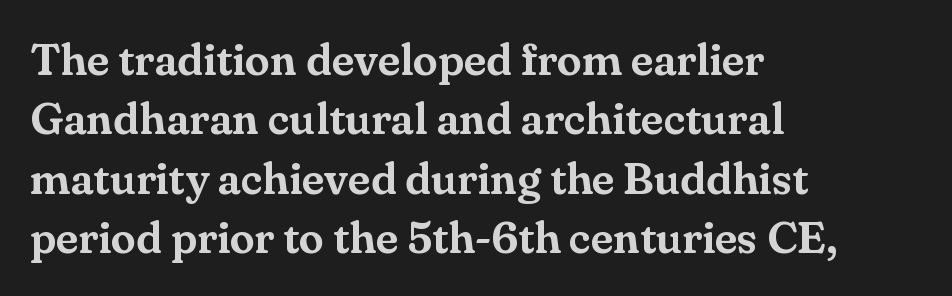
Q: Is the text italic (slanted)? A: No, it is upright.
Q: Is the typeface a serif or a sans-serif typeface? A: Serif.
Q: Is the text underlined? A: No.
Q: How is the paragraph aligned? A: Left-aligned.
Q: Is the spacing between letters normal or unusually wide? A: Normal.
Q: Is the spacing between lines tight, normal or loose? A: Normal.
Q: Width (condensed, normal, or wide)? A: Normal.
Q: Stroke contrast? A: Medium.
Q: x-height? A: Small.
Q: Monospaced? A: No.
